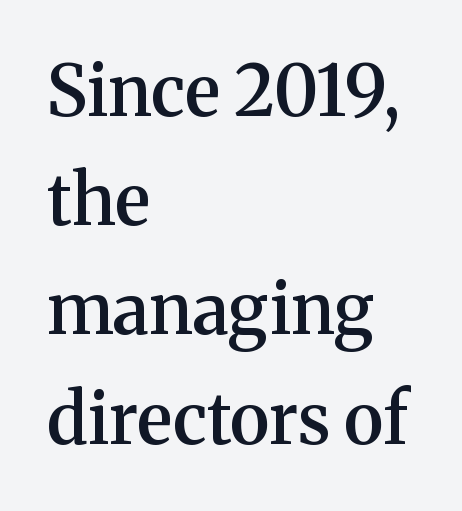
Q: Is the text bold? A: Semi-bold.
Q: Is the text italic (slanted)? A: No, it is upright.
Q: Is the typeface a serif or a sans-serif typeface? A: Serif.
Q: Is the text underlined? A: No.
Q: How is the paragraph aligned? A: Left-aligned.
Q: Is the spacing between letters normal or unusually wide? A: Normal.
Q: Is the spacing between lines tight, normal or loose? A: Normal.
Q: Width (condensed, normal, or wide)? A: Normal.
Q: Stroke contrast? A: Medium.
Q: x-height? A: Medium.
Q: Monospaced? A: No.
